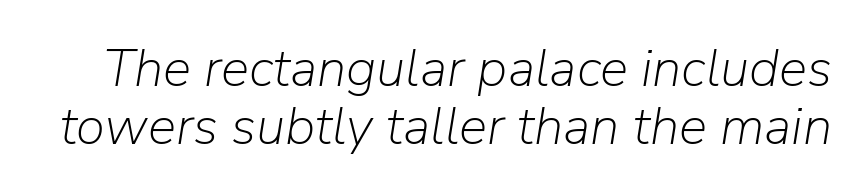
The image shows 53 px light type, italic (leaning right); set tight line spacing (1.09x), normal letter spacing, not underlined; low stroke contrast and a medium x-height.
